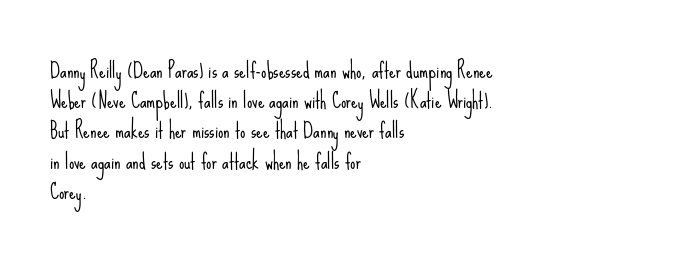
Regarding leading, the lines here are spaced in the standard way. Underline: absent. A classic flush-left, rag-right setting is used for this passage. Every character sits straight up, as roman type does.
